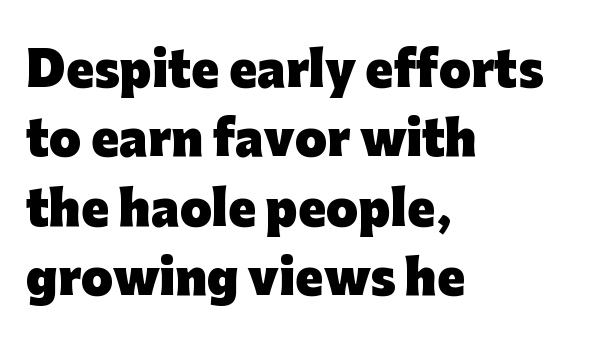
Q: Is the text bold? A: Yes.
Q: Is the text italic (slanted)? A: No, it is upright.
Q: Is the typeface a serif or a sans-serif typeface? A: Sans-serif.
Q: Is the text underlined? A: No.
Q: How is the paragraph aligned? A: Left-aligned.
Q: Is the spacing between letters normal or unusually wide? A: Normal.
Q: Is the spacing between lines tight, normal or loose? A: Normal.
Q: Width (condensed, normal, or wide)? A: Normal.
Q: Stroke contrast? A: Low.
Q: x-height? A: Medium.
Q: Monospaced? A: No.
